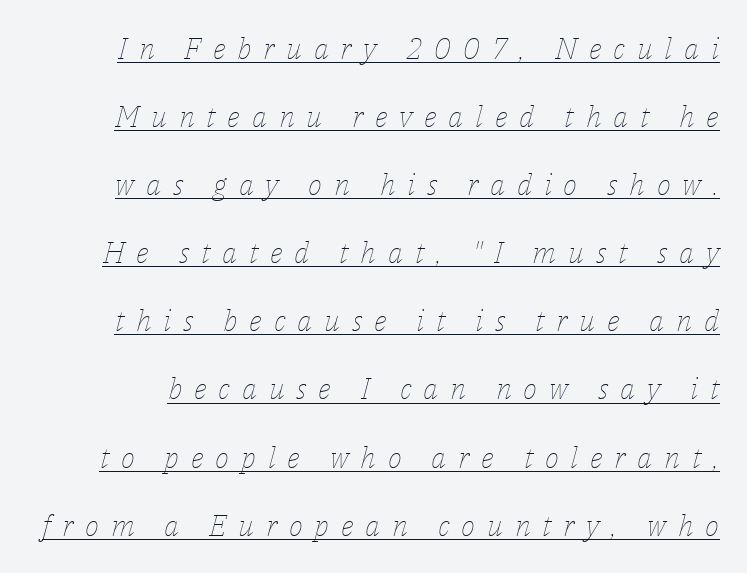
Q: Is the text bold? A: No.
Q: Is the text italic (slanted)? A: Yes, it leans right by about 14 degrees.
Q: Is the text underlined? A: Yes.
Q: Is the spacing between letters normal or unusually wide? A: Unusually wide.
Q: Is the spacing between lines tight, normal or loose? A: Loose.
Q: Width (condensed, normal, or wide)? A: Normal.
Q: Stroke contrast? A: Low.
Q: x-height? A: Medium.
Q: Monospaced? A: No.
